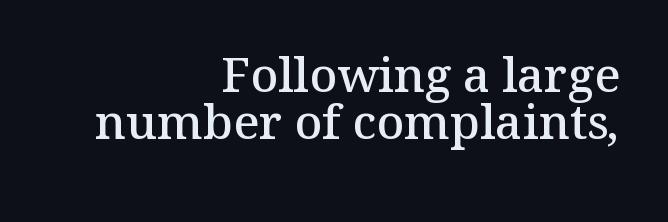
The image shows 48 px semibold serif type, upright; set right-aligned, tight line spacing (0.97x), normal letter spacing, not underlined; medium stroke contrast and a medium x-height.
